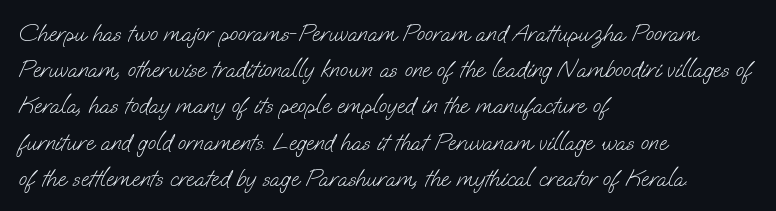
Q: Is the text bold? A: No.
Q: Is the text underlined? A: No.
Q: How is the paragraph aligned? A: Left-aligned.
Q: Is the spacing between letters normal or unusually wide? A: Normal.
Q: Is the spacing between lines tight, normal or loose? A: Normal.
